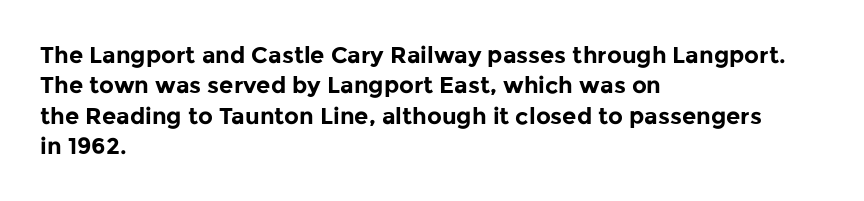
The image shows 23 px bold type, upright; set left-aligned, normal line spacing (1.32x), normal letter spacing, not underlined.
